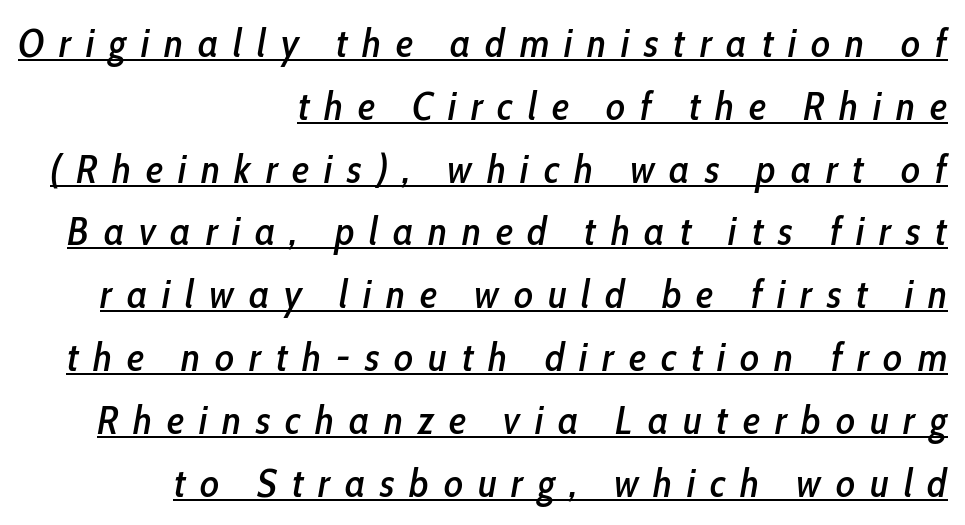
The image shows 40 px condensed type, italic (leaning right); set right-aligned, normal line spacing (1.57x), unusually wide letter spacing (+0.37 em), underlined; low stroke contrast and a medium x-height.
